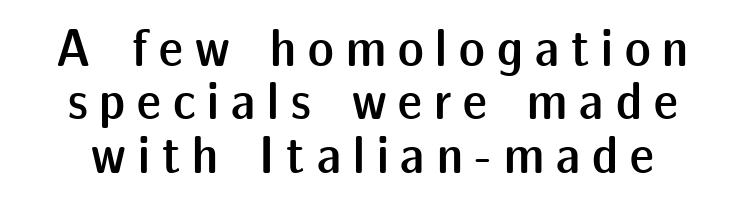
This rendering employs a face without finishing strokes, i.e., a sans-serif. The lines are packed closely together with very little leading. A typesetter would call this proportional, since set widths differ per character. Weight check: semibold — heavier than regular, not quite bold. Ascenders rise straight up at ninety degrees. The zone under the glyphs is completely vacant.
